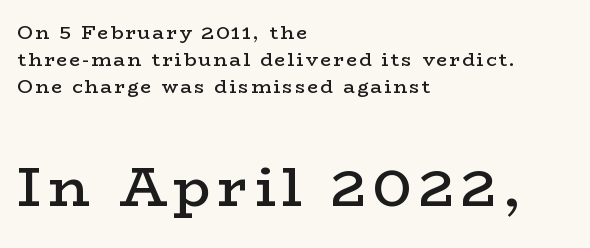
Q: Is the text bold? A: Semi-bold.
Q: Is the text italic (slanted)? A: No, it is upright.
Q: Is the typeface a serif or a sans-serif typeface? A: Serif.
Q: Is the text underlined? A: No.
Q: How is the paragraph aligned? A: Left-aligned.
Q: Is the spacing between lines tight, normal or loose? A: Normal.
Q: Which block of text is set in a larger size, the first (top) or the second (bottom)? A: The second (bottom) one.
Q: Width (condensed, normal, or wide)? A: Wide.
Q: Stroke contrast? A: Low.
Q: x-height? A: Medium.
Q: Monospaced? A: No.
